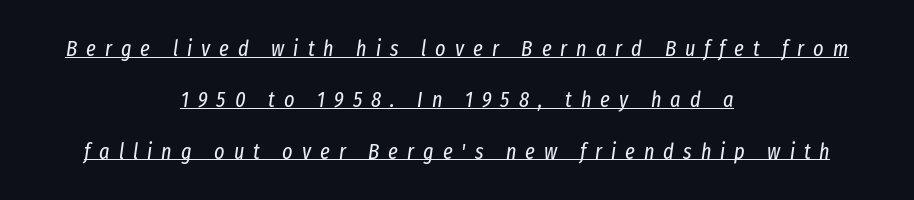
Does the lettering tilt? It does — this is italic. One-word summary of the alignment: center. A typesetter would call this heavily tracked-out type. Does the leading feel generous? Absolutely, it's lavish. Stem width sits at or under what a default text font uses.
